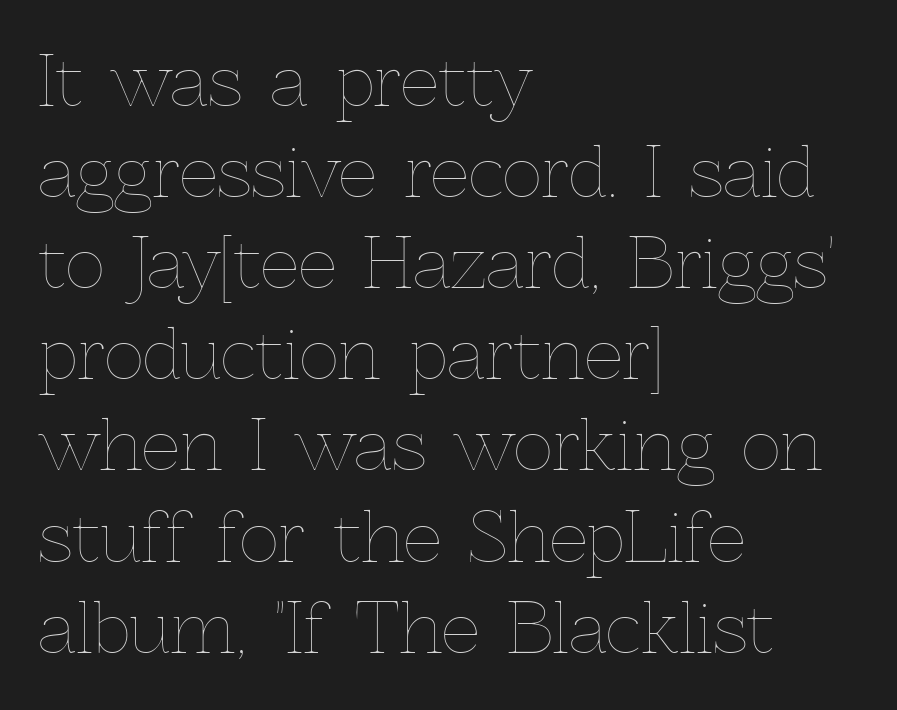
The image shows 68 px thin type, upright; set left-aligned, normal line spacing (1.34x), normal letter spacing, not underlined; a medium x-height.
